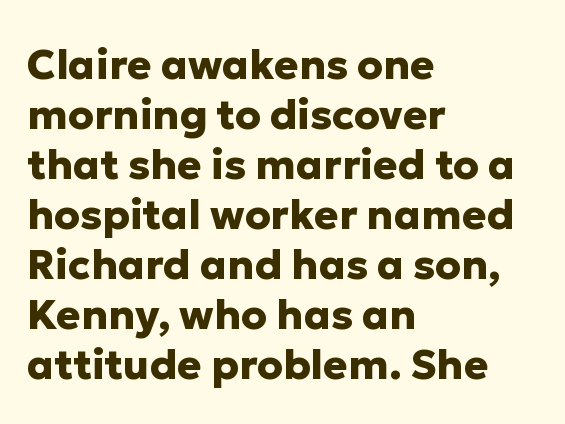
The image shows 41 px heavy sans-serif type, upright; set left-aligned, line spacing 1.22x, normal letter spacing, not underlined; low stroke contrast and a medium x-height.
